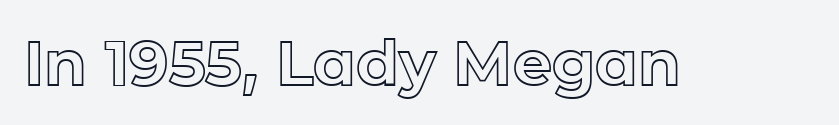
{"italic": "no", "width": "normal", "x_height": "medium", "monospaced": "no", "underline": "no", "letter_spacing": "normal", "letter_spacing_em": 0.0, "glyph_px": 62}
